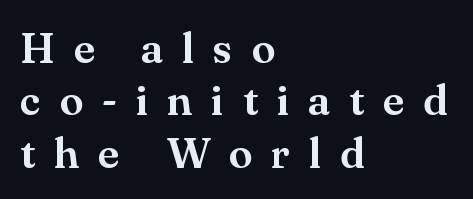
The image shows 43 px serif type, upright; set left-aligned, line spacing 1.22x, unusually wide letter spacing (+0.44 em), not underlined; medium stroke contrast and a small x-height.
